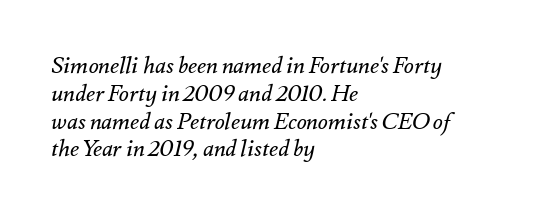
{"italic": "yes", "lean": "right", "slant_degrees": 12, "bold": "no", "underline": "no", "align": "left", "line_spacing_ratio": 1.21, "letter_spacing": "normal", "letter_spacing_em": 0.0, "glyph_px": 23}
